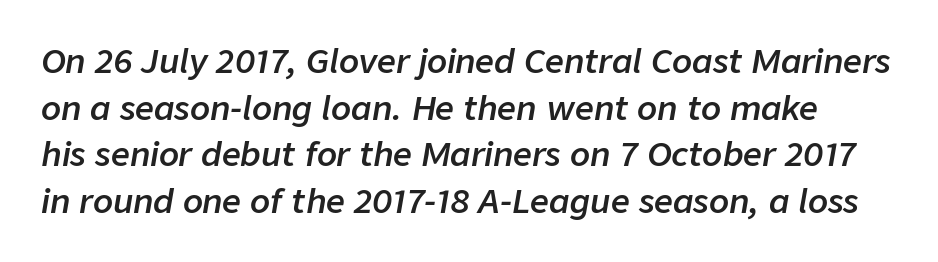
The image shows 33 px semibold type, italic (leaning right); set normal line spacing (1.41x), normal letter spacing, not underlined; low stroke contrast and a medium x-height.
